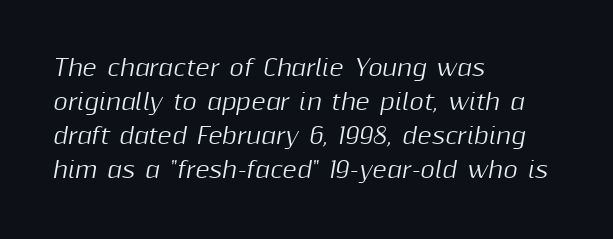
Vertical spacing — default. The zone under the glyphs is completely vacant. Nobody touched the tracking dial on this one. Italic? Definitely — the glyphs are oblique. The rendering anchors every line to the left-hand side.
